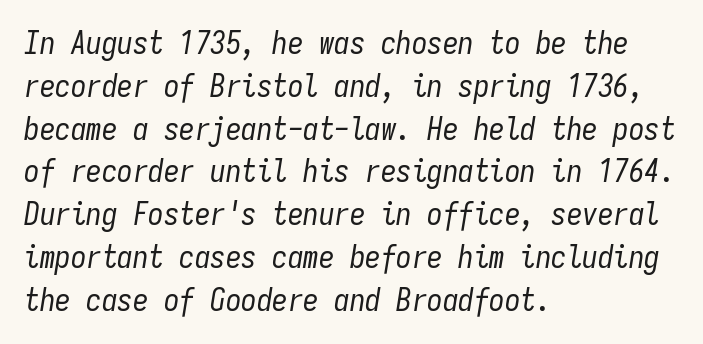
Each letter, wide or thin by design, is forced into the same width here. On a weight scale, this lands at 450 or below. Glyph-to-glyph distance matches everyday printed text. This sample keeps an unexceptional amount of space between lines. The passage is arranged the way most books set body copy — flush left.
